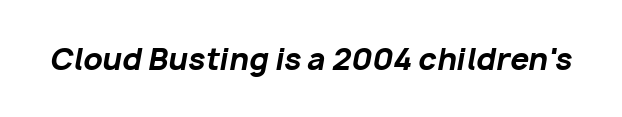
The image shows 30 px bold type, italic (leaning right); set normal letter spacing, not underlined; low stroke contrast and a medium x-height.
